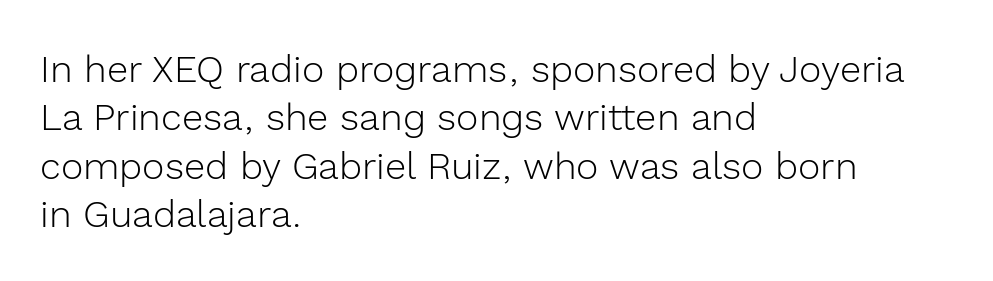
The image shows 38 px light sans-serif type, upright; set left-aligned, normal line spacing (1.27x), normal letter spacing, not underlined; a medium x-height.
